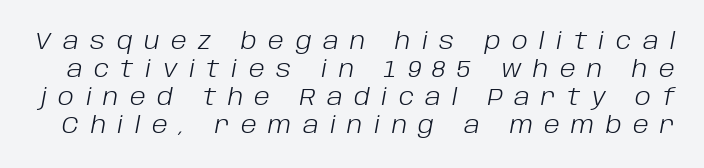
The image shows 24 px text type, italic (leaning right); set line spacing 1.16x, unusually wide letter spacing (+0.48 em), not underlined.
